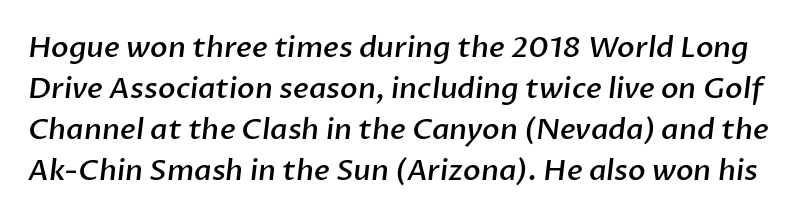
Q: Is the text bold? A: Semi-bold.
Q: Is the typeface a serif or a sans-serif typeface? A: Sans-serif.
Q: Is the text underlined? A: No.
Q: Is the spacing between letters normal or unusually wide? A: Normal.
Q: Is the spacing between lines tight, normal or loose? A: Normal.
Q: Width (condensed, normal, or wide)? A: Normal.
Q: Stroke contrast? A: Low.
Q: x-height? A: Medium.
Q: Monospaced? A: No.
